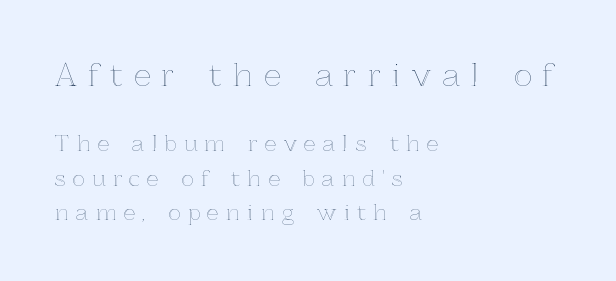
Q: Is the text italic (slanted)? A: No, it is upright.
Q: Is the text underlined? A: No.
Q: How is the paragraph aligned? A: Left-aligned.
Q: Is the spacing between letters normal or unusually wide? A: Unusually wide.
Q: Is the spacing between lines tight, normal or loose? A: Normal.
Q: Which block of text is set in a larger size, the first (top) or the second (bottom)? A: The first (top) one.
Q: Width (condensed, normal, or wide)? A: Normal.
Q: x-height? A: Medium.
Q: Monospaced? A: No.
